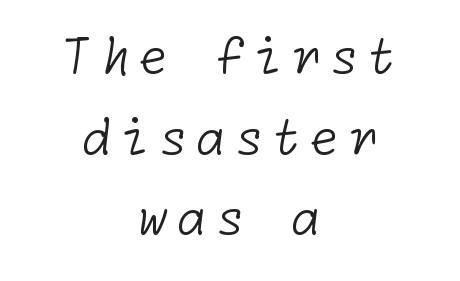
Q: Is the text bold? A: No.
Q: Is the typeface a serif or a sans-serif typeface? A: Sans-serif.
Q: Is the text underlined? A: No.
Q: How is the paragraph aligned? A: Centered.
Q: Is the spacing between lines tight, normal or loose? A: Normal.
Q: Width (condensed, normal, or wide)? A: Normal.
Q: Stroke contrast? A: Low.
Q: x-height? A: Medium.
